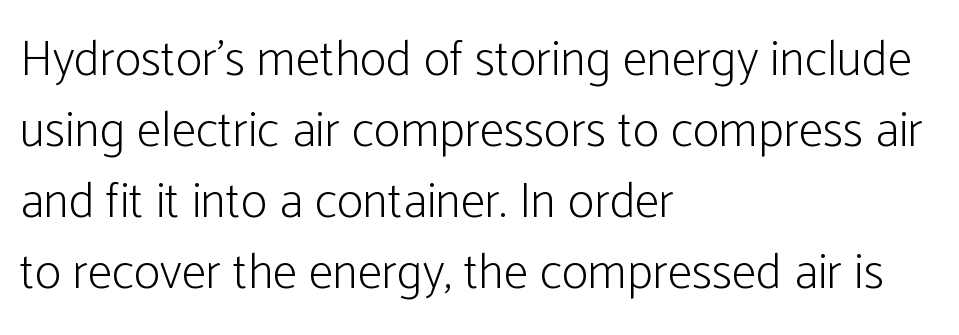
{"serif": "no", "italic": "no", "bold": "no", "weight": "light", "width": "condensed", "stroke_contrast": "low", "x_height": "medium", "monospaced": "no", "underline": "no", "align": "left", "line_spacing": "normal", "line_spacing_ratio": 1.42, "letter_spacing": "normal", "letter_spacing_em": 0.0, "glyph_px": 50}
